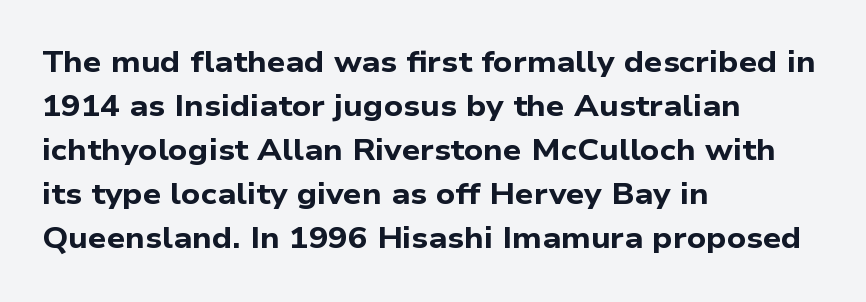
Q: Is the text bold? A: Yes.
Q: Is the typeface a serif or a sans-serif typeface? A: Sans-serif.
Q: Is the text underlined? A: No.
Q: How is the paragraph aligned? A: Left-aligned.
Q: Is the spacing between letters normal or unusually wide? A: Normal.
Q: Is the spacing between lines tight, normal or loose? A: Normal.
Q: Width (condensed, normal, or wide)? A: Wide.
Q: Stroke contrast? A: Low.
Q: x-height? A: Medium.
Q: Monospaced? A: No.
